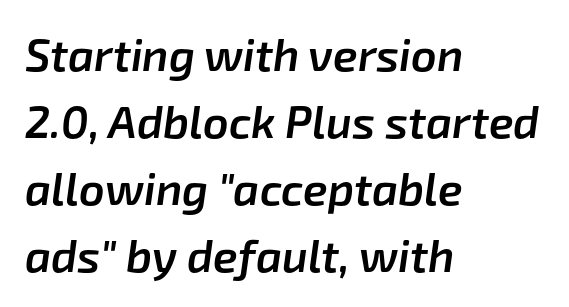
Q: Is the text bold? A: Semi-bold.
Q: Is the text italic (slanted)? A: Yes, it leans right by about 8 degrees.
Q: Is the text underlined? A: No.
Q: How is the paragraph aligned? A: Left-aligned.
Q: Is the spacing between letters normal or unusually wide? A: Normal.
Q: Is the spacing between lines tight, normal or loose? A: Normal.
Q: Width (condensed, normal, or wide)? A: Normal.
Q: Stroke contrast? A: Low.
Q: x-height? A: Medium.
Q: Monospaced? A: No.
